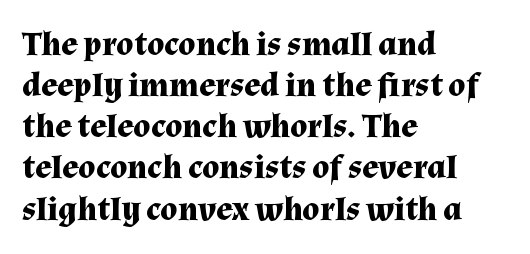
Each glyph is drawn with heavy, bold strokes. If you drew a line through each stem, it would be perfectly vertical. The typesetter chose a ragged-right arrangement here. Descender tails drop into unmarked territory.
